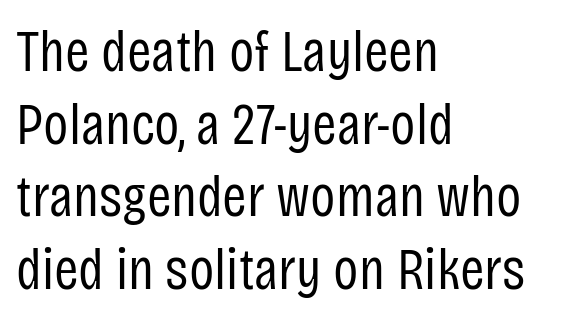
{"serif": "no", "italic": "no", "bold": "no", "weight": "regular", "width": "condensed", "stroke_contrast": "low", "x_height": "large", "monospaced": "no", "underline": "no", "align": "left", "line_spacing_ratio": 1.23, "letter_spacing": "normal", "letter_spacing_em": 0.0, "glyph_px": 59}
